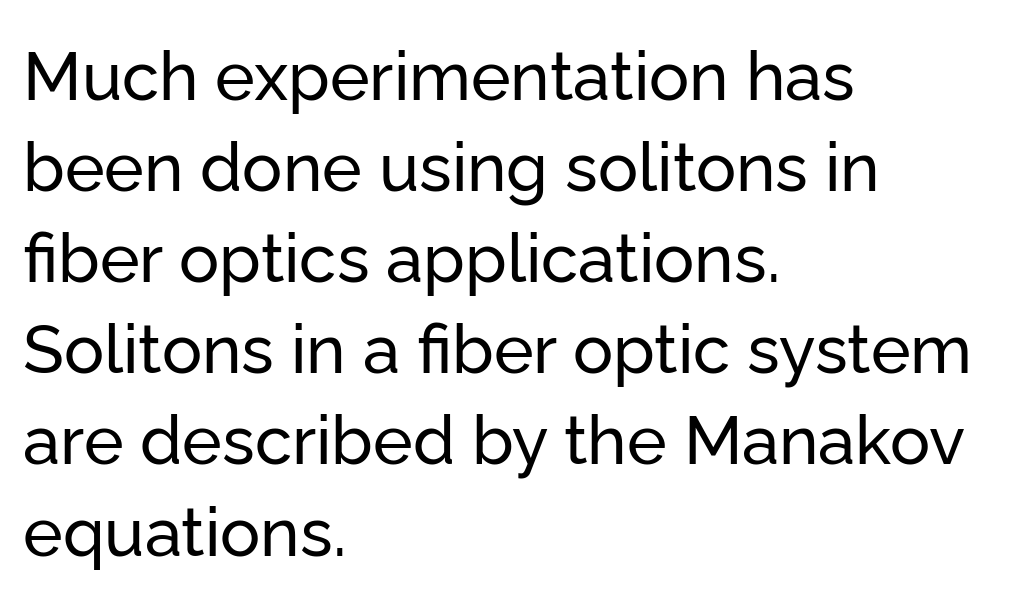
{"serif": "no", "italic": "no", "width": "normal", "stroke_contrast": "low", "x_height": "medium", "monospaced": "no", "underline": "no", "align": "left", "line_spacing": "normal", "line_spacing_ratio": 1.36, "letter_spacing": "normal", "letter_spacing_em": 0.0, "glyph_px": 67}
